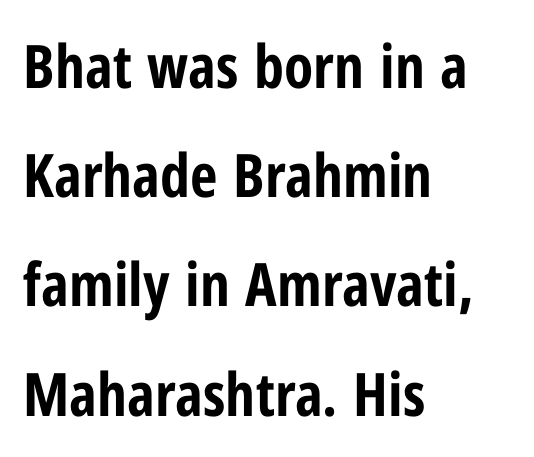
The image shows 60 px bold, condensed sans-serif type, upright; set left-aligned, line spacing 1.82x, normal letter spacing, not underlined; low stroke contrast and a medium x-height.
